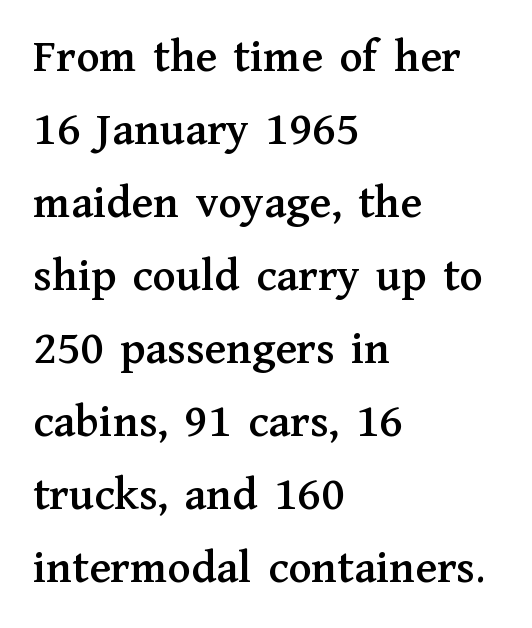
The image shows 48 px serif type, upright; set left-aligned, normal line spacing (1.52x), normal letter spacing, not underlined; medium stroke contrast and a medium x-height.
